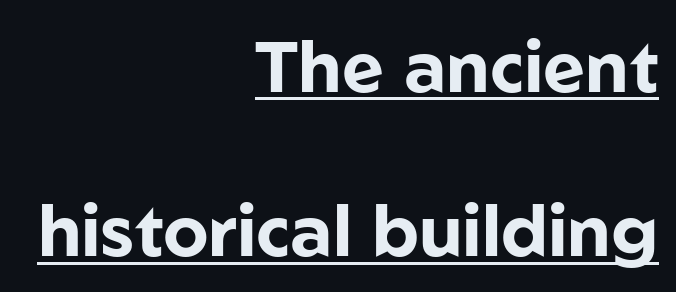
{"serif": "no", "italic": "no", "bold": "yes", "weight": "bold", "width": "normal", "stroke_contrast": "low", "x_height": "medium", "monospaced": "no", "underline": "yes", "align": "right", "line_spacing": "loose", "line_spacing_ratio": 2.28, "letter_spacing": "normal", "letter_spacing_em": 0.0, "glyph_px": 72}
